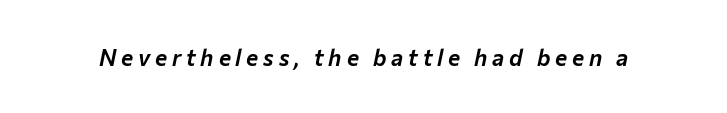
The axis of the letterforms is tilted away from vertical. Has an underline been added? It has not. Each word looks stretched out because of the extra space between its letters.
